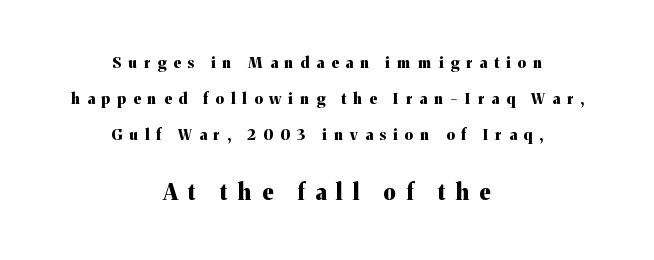
The rendering enlarges the type as you move from the upper chunk to the lower. The baseline area is clear. The rendering uses a large line-height, opening up the rows. This sample uses expanded letter spacing, leaving extra air between glyphs. Leftover space on each line is divided equally before and after the words.
